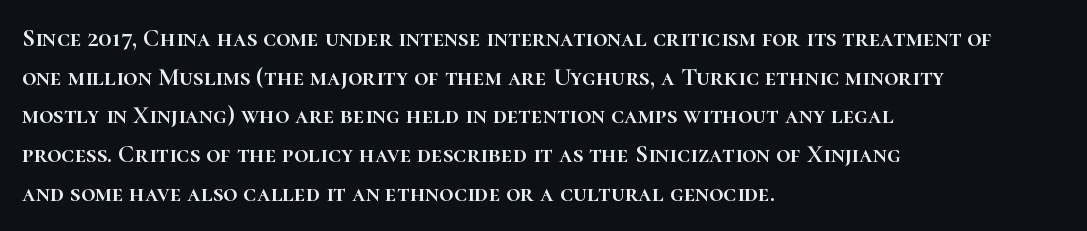
Inter-character spacing is left at the font's built-in metrics. Quick note: underline off. Horizontal alignment here is leftward, the default for most running prose. Posture: vertical. Line spacing here is normal.
